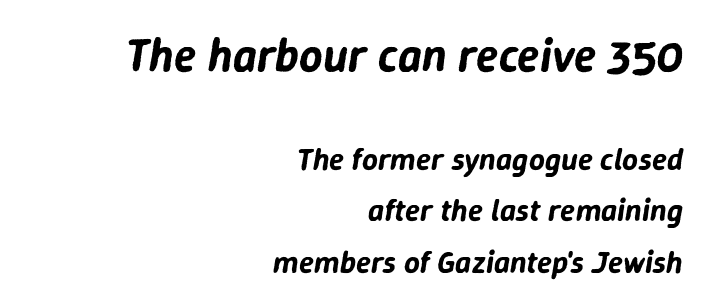
The image shows 46 px text type, italic (leaning right); set right-aligned, normal line spacing (1.67x), normal letter spacing, not underlined; the first (top) block is 1.48x larger; low stroke contrast and a medium x-height.
